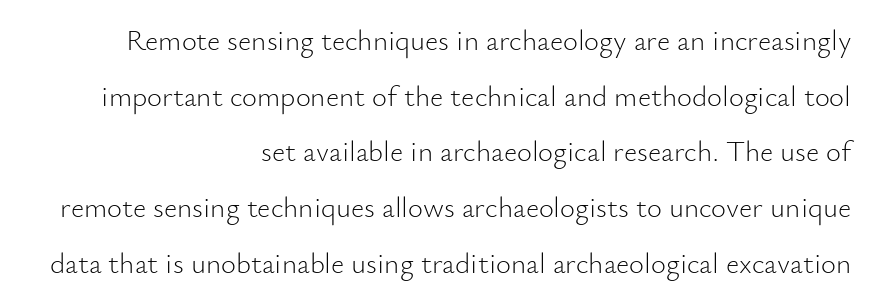
The image shows 29 px light sans-serif type, upright; set right-aligned, loose line spacing (1.92x), normal letter spacing, not underlined; low stroke contrast and a small x-height.
